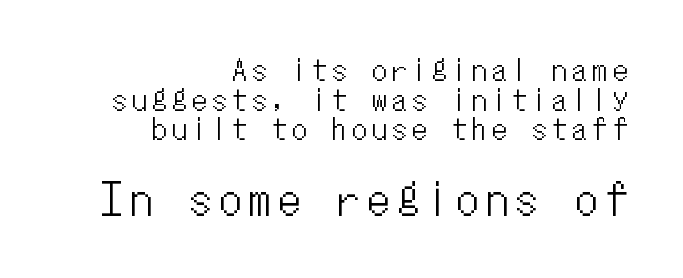
Q: Is the text italic (slanted)? A: No, it is upright.
Q: Is the text underlined? A: No.
Q: How is the paragraph aligned? A: Right-aligned.
Q: Is the spacing between lines tight, normal or loose? A: Tight.
Q: Which block of text is set in a larger size, the first (top) or the second (bottom)? A: The second (bottom) one.
Q: Width (condensed, normal, or wide)? A: Condensed.
Q: Stroke contrast? A: Low.
Q: x-height? A: Medium.
Q: Monospaced? A: Yes.
